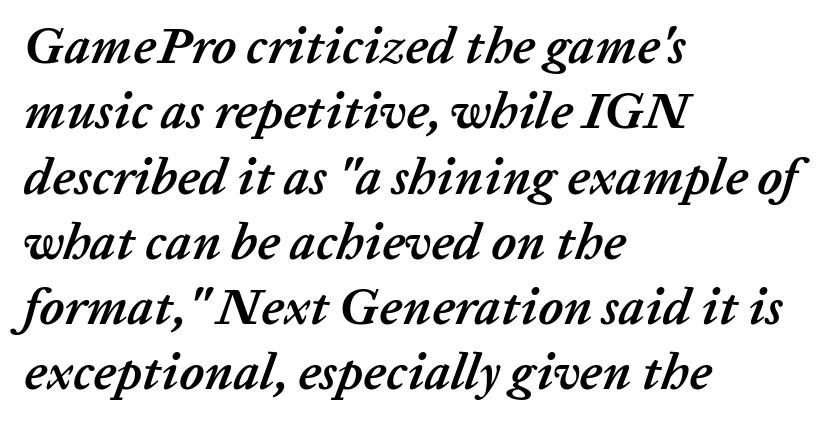
These lines are rendered in a variable-pitch font. Honestly, there is no underline to notice here at all. Caption: multi-line text, flush left, ragged right. Compared with ordinary roman type, these characters are visibly tilted. The rendering uses a moderate line-height, typical for paragraphs. Look at the stroke-to-counter ratio: heavy, a bold.
